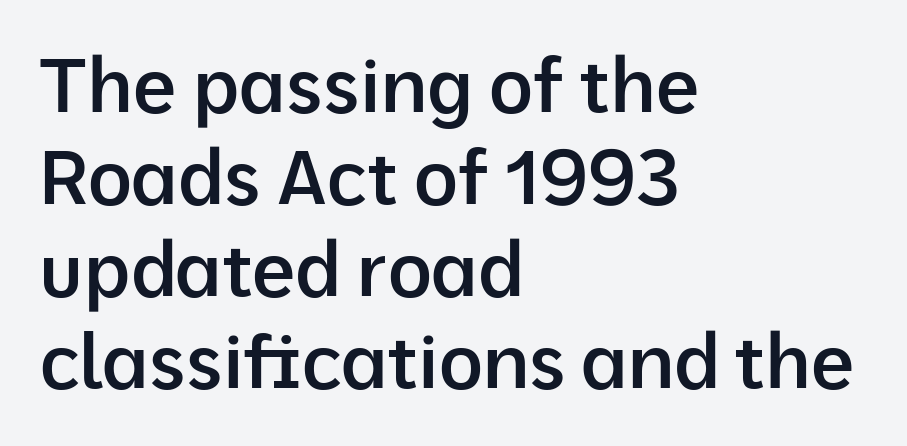
Q: Is the text bold? A: Semi-bold.
Q: Is the text italic (slanted)? A: No, it is upright.
Q: Is the typeface a serif or a sans-serif typeface? A: Sans-serif.
Q: Is the text underlined? A: No.
Q: How is the paragraph aligned? A: Left-aligned.
Q: Is the spacing between letters normal or unusually wide? A: Normal.
Q: Width (condensed, normal, or wide)? A: Normal.
Q: Stroke contrast? A: Low.
Q: x-height? A: Medium.
Q: Monospaced? A: No.
